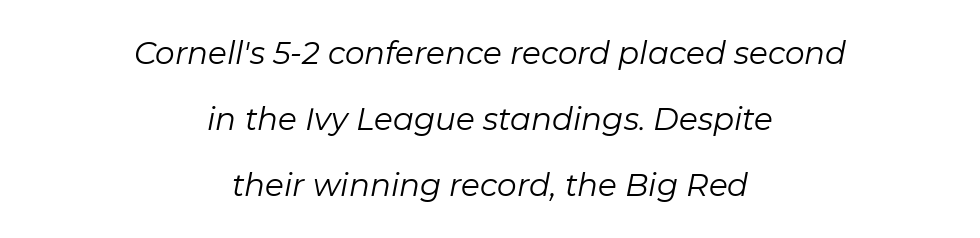
Q: Is the text bold? A: No.
Q: Is the text italic (slanted)? A: Yes, it leans right by about 11 degrees.
Q: Is the text underlined? A: No.
Q: How is the paragraph aligned? A: Centered.
Q: Is the spacing between letters normal or unusually wide? A: Normal.
Q: Is the spacing between lines tight, normal or loose? A: Loose.
Q: Width (condensed, normal, or wide)? A: Normal.
Q: Stroke contrast? A: Low.
Q: x-height? A: Medium.
Q: Monospaced? A: No.
